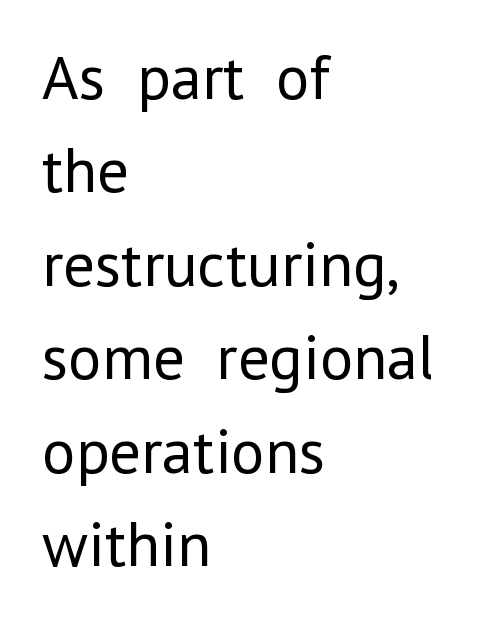
Q: Is the text bold? A: No.
Q: Is the text italic (slanted)? A: No, it is upright.
Q: Is the typeface a serif or a sans-serif typeface? A: Sans-serif.
Q: Is the text underlined? A: No.
Q: How is the paragraph aligned? A: Left-aligned.
Q: Is the spacing between letters normal or unusually wide? A: Normal.
Q: Is the spacing between lines tight, normal or loose? A: Normal.
Q: Width (condensed, normal, or wide)? A: Normal.
Q: Stroke contrast? A: Low.
Q: x-height? A: Medium.
Q: Monospaced? A: No.
